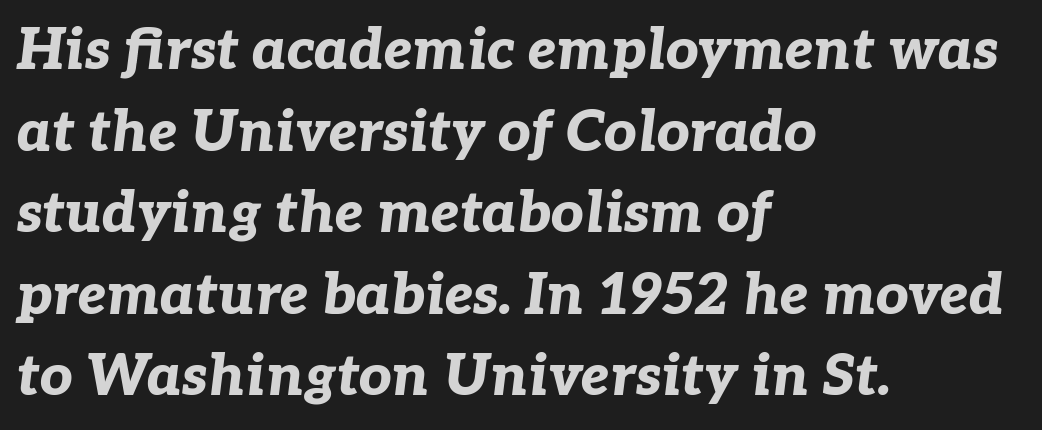
{"italic": "yes", "lean": "right", "slant_degrees": 7, "bold": "yes", "weight": "bold", "width": "normal", "stroke_contrast": "low", "x_height": "medium", "monospaced": "no", "underline": "no", "align": "left", "line_spacing": "normal", "line_spacing_ratio": 1.43, "letter_spacing": "normal", "letter_spacing_em": 0.0, "glyph_px": 57}
